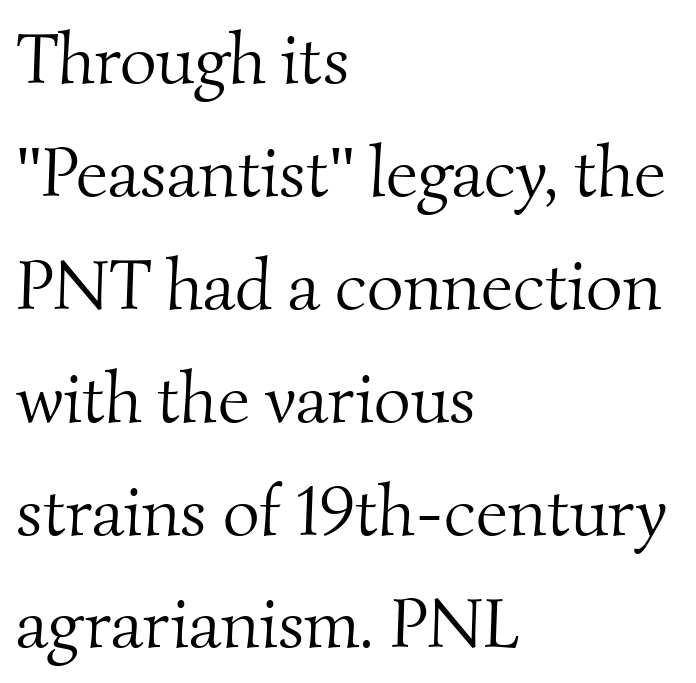
Here the glyphs are tracked normally, forming tight word shapes. The designer left line spacing at the default. Check where the strokes stop: tiny serifs finish them off. A typesetter would call this proportional, since set widths differ per character. The strip under each line holds only bare page. No heavy texture on the line: the type isn't bold.
